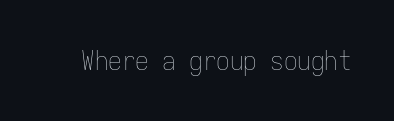
Q: Is the text bold? A: No.
Q: Is the text italic (slanted)? A: No, it is upright.
Q: Is the text underlined? A: No.
Q: Is the spacing between letters normal or unusually wide? A: Normal.
